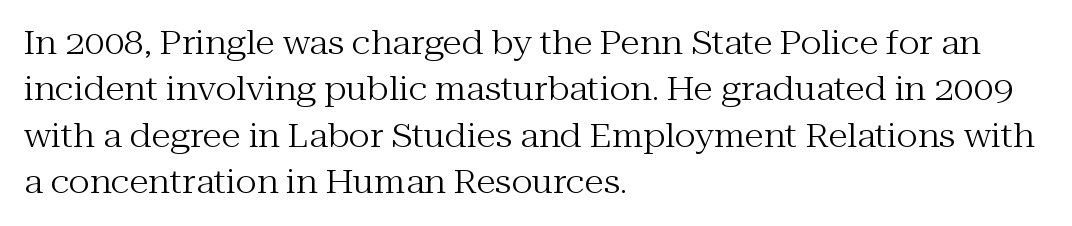
Q: Is the text bold? A: No.
Q: Is the text italic (slanted)? A: No, it is upright.
Q: Is the typeface a serif or a sans-serif typeface? A: Serif.
Q: Is the text underlined? A: No.
Q: How is the paragraph aligned? A: Left-aligned.
Q: Is the spacing between letters normal or unusually wide? A: Normal.
Q: Is the spacing between lines tight, normal or loose? A: Normal.
Q: Width (condensed, normal, or wide)? A: Normal.
Q: Stroke contrast? A: Medium.
Q: x-height? A: Medium.
Q: Monospaced? A: No.
